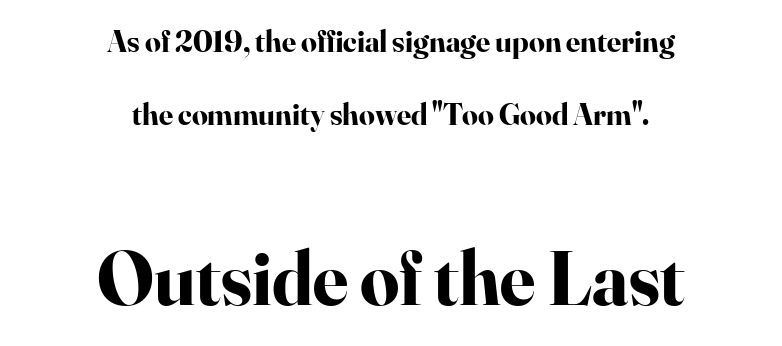
{"serif": "yes", "italic": "no", "bold": "yes", "weight": "bold", "width": "normal", "stroke_contrast": "high", "x_height": "small", "monospaced": "no", "underline": "no", "align": "center", "line_spacing": "loose", "line_spacing_ratio": 2.36, "letter_spacing": "normal", "letter_spacing_em": 0.0, "larger_block": "second", "size_ratio": 2.48, "glyph_px": 77}
